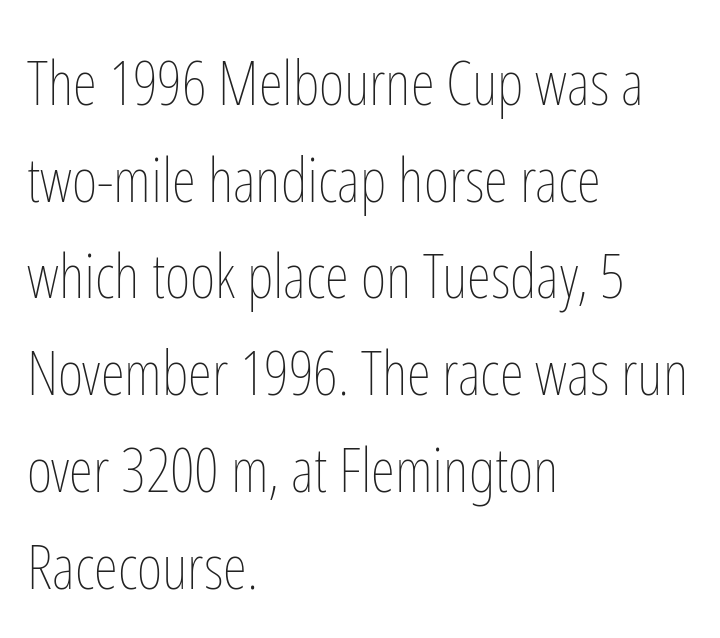
Q: Is the text bold? A: No.
Q: Is the text italic (slanted)? A: No, it is upright.
Q: Is the text underlined? A: No.
Q: How is the paragraph aligned? A: Left-aligned.
Q: Is the spacing between letters normal or unusually wide? A: Normal.
Q: Is the spacing between lines tight, normal or loose? A: Normal.
Q: Width (condensed, normal, or wide)? A: Condensed.
Q: Stroke contrast? A: Low.
Q: x-height? A: Medium.
Q: Monospaced? A: No.
